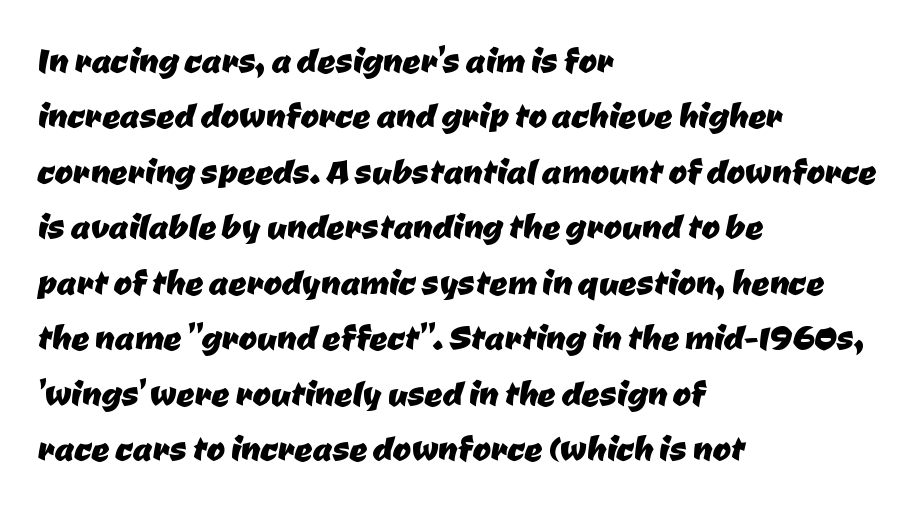
Letterform terminals end flat and unadorned throughout the passage. Any mark beneath the type? The region is blank. Horizontal alignment here is leftward, the default for most running prose. These lines are rendered in a variable-pitch font. Evenly set lines give the paragraph a standard silhouette. These lines keep a tight, regular rhythm from letter to letter.
